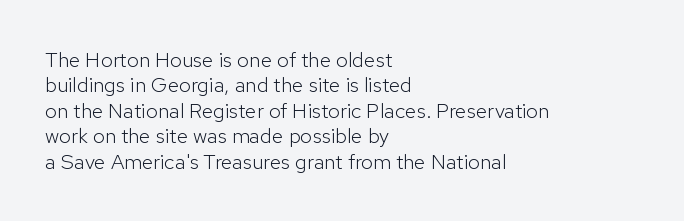
Q: Is the text bold? A: No.
Q: Is the text italic (slanted)? A: No, it is upright.
Q: Is the text underlined? A: No.
Q: How is the paragraph aligned? A: Left-aligned.
Q: Is the spacing between letters normal or unusually wide? A: Normal.
